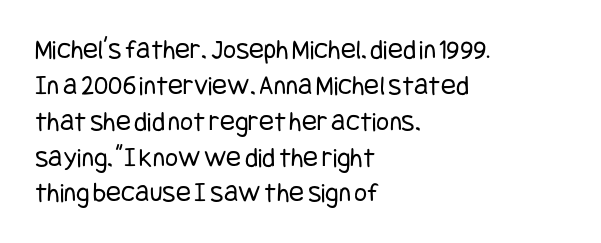
The image shows 28 px regular-weight, condensed sans-serif type, upright; set left-aligned, normal line spacing (1.28x), normal letter spacing, not underlined; low stroke contrast and a large x-height.
